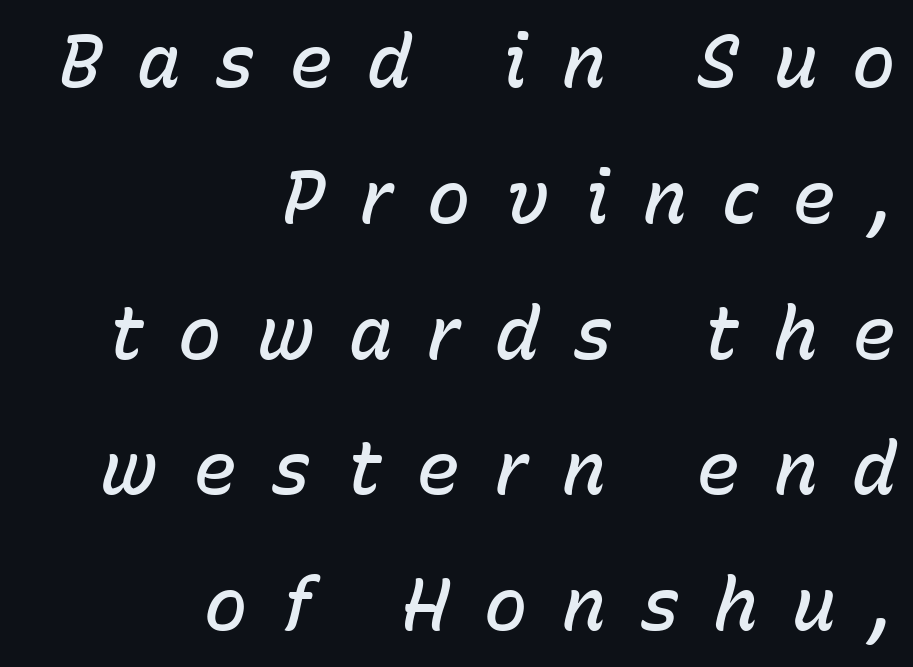
Q: Is the text bold? A: Semi-bold.
Q: Is the text italic (slanted)? A: Yes, it leans right by about 15 degrees.
Q: Is the text underlined? A: No.
Q: How is the paragraph aligned? A: Right-aligned.
Q: Is the spacing between letters normal or unusually wide? A: Unusually wide.
Q: Width (condensed, normal, or wide)? A: Normal.
Q: Stroke contrast? A: Low.
Q: x-height? A: Medium.
Q: Monospaced? A: No.
